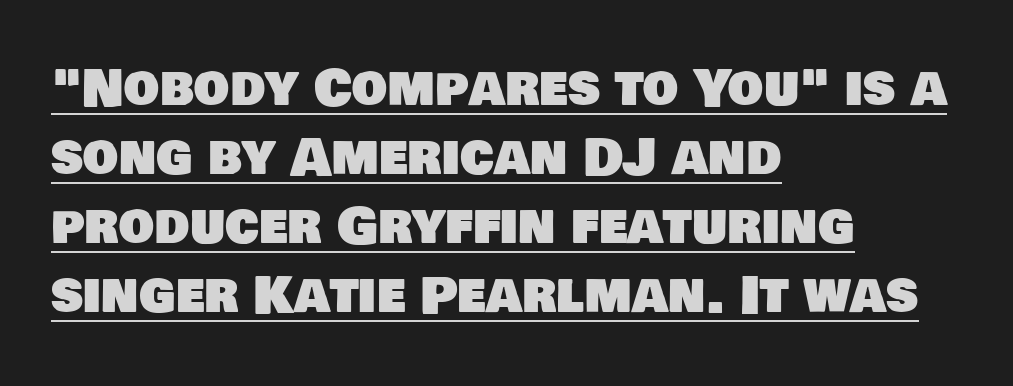
The image shows 50 px sans-serif type; set left-aligned, normal line spacing (1.38x), normal letter spacing, underlined; low stroke contrast and a large x-height.
